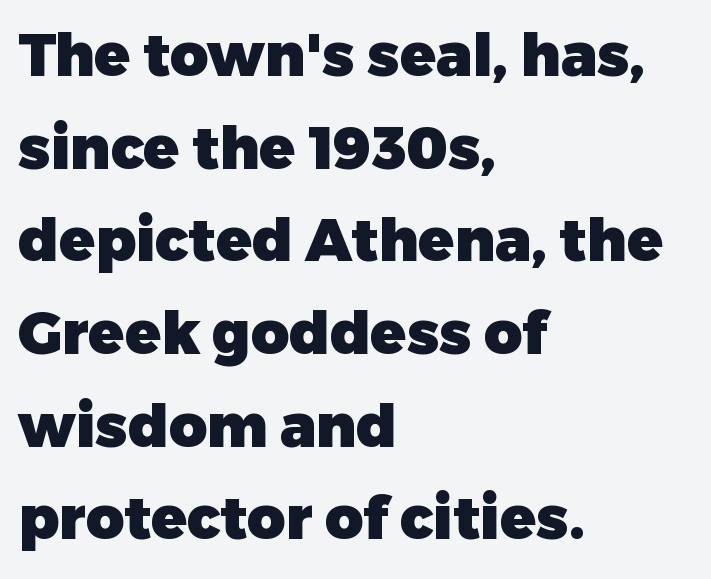
Successive baselines arrive at the customary interval. Grotesque or geometric, the face here clearly has no serifs. Character widths vary here, with narrow letters taking less room than wide ones. The gap between lines stays unmarked. How heavy is the stroke? Heavy — this is a bold. The lettering holds an erect, upright posture throughout.
